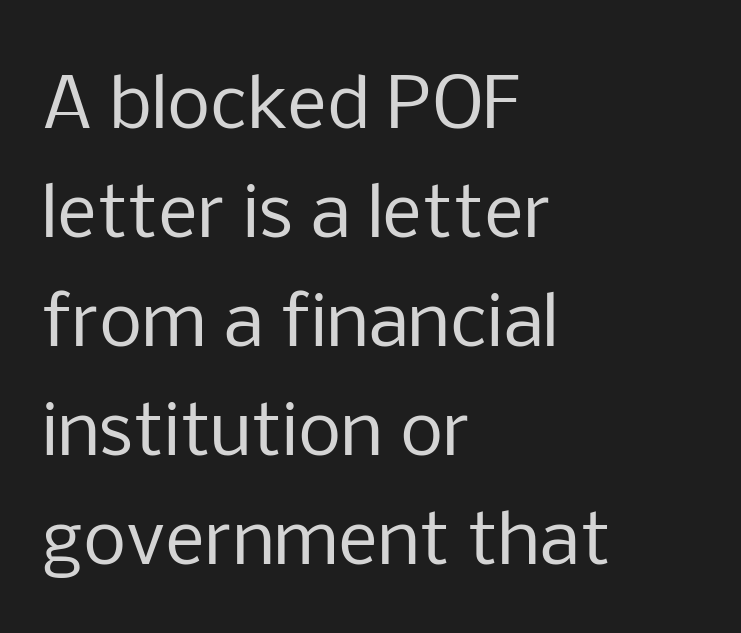
Unlike italic type, these characters show no tilt at all. Proportional: the letters do not fall into vertical columns. The paragraph shown leans on its left margin. Unmarked baselines from the first word to the last.
